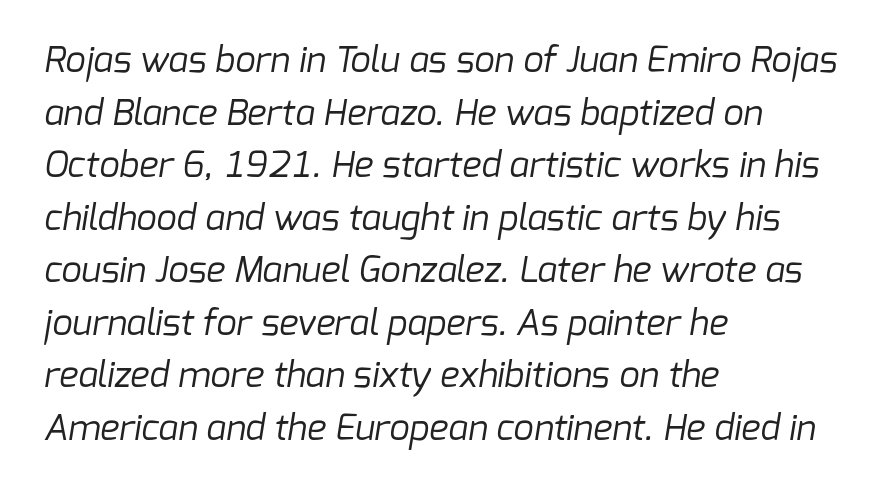
The image shows 36 px regular-weight sans-serif type; set left-aligned, normal line spacing (1.46x), normal letter spacing, not underlined; low stroke contrast and a medium x-height.
